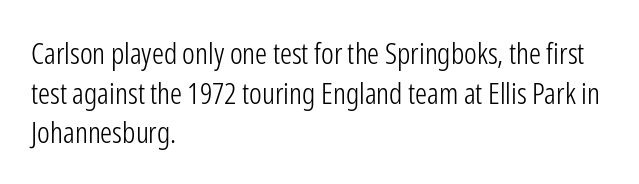
{"serif": "no", "italic": "no", "bold": "no", "weight": "light", "width": "condensed", "stroke_contrast": "low", "x_height": "medium", "monospaced": "no", "underline": "no", "align": "left", "line_spacing": "normal", "line_spacing_ratio": 1.32, "letter_spacing": "normal", "letter_spacing_em": 0.0, "glyph_px": 30}
